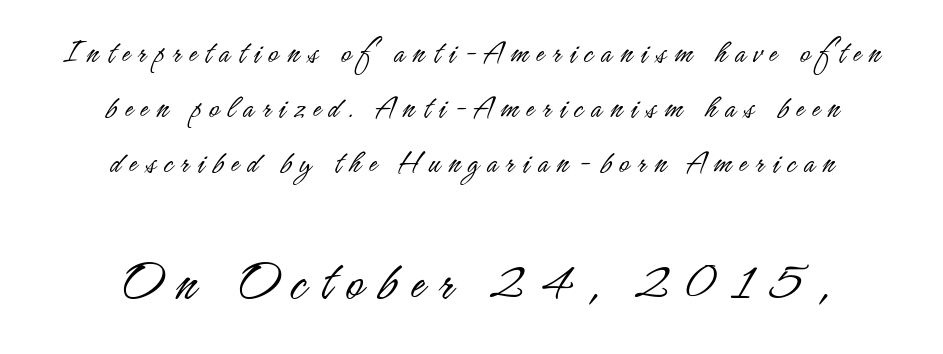
Q: Is the text bold? A: No.
Q: Is the text italic (slanted)? A: Yes.
Q: Is the typeface a serif or a sans-serif typeface? A: Sans-serif.
Q: Is the text underlined? A: No.
Q: How is the paragraph aligned? A: Centered.
Q: Is the spacing between letters normal or unusually wide? A: Unusually wide.
Q: Is the spacing between lines tight, normal or loose? A: Normal.
Q: Which block of text is set in a larger size, the first (top) or the second (bottom)? A: The second (bottom) one.
Q: Width (condensed, normal, or wide)? A: Condensed.
Q: Stroke contrast? A: Low.
Q: x-height? A: Small.
Q: Monospaced? A: No.
